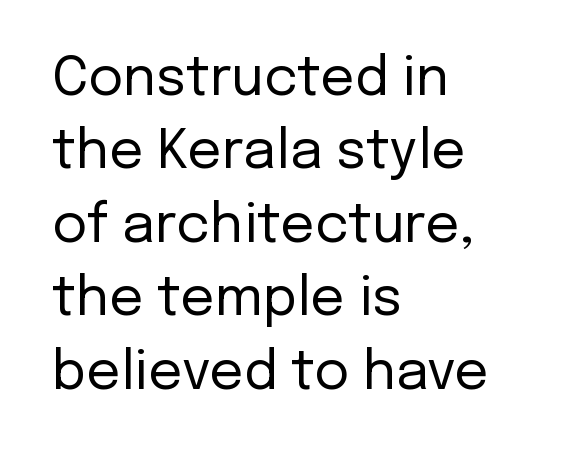
Q: Is the text bold? A: No.
Q: Is the text italic (slanted)? A: No, it is upright.
Q: Is the typeface a serif or a sans-serif typeface? A: Sans-serif.
Q: Is the text underlined? A: No.
Q: How is the paragraph aligned? A: Left-aligned.
Q: Is the spacing between letters normal or unusually wide? A: Normal.
Q: Is the spacing between lines tight, normal or loose? A: Normal.
Q: Width (condensed, normal, or wide)? A: Normal.
Q: Stroke contrast? A: Low.
Q: x-height? A: Medium.
Q: Monospaced? A: No.
